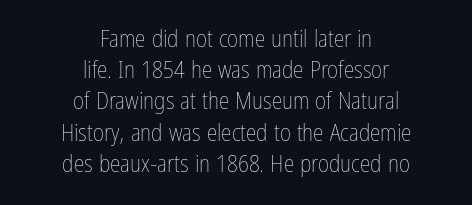
Regarding leading, the lines here are spaced in the standard way. Bold? No — there's no thickening of the strokes. The compositor balanced each line on the midline. Letter spacing: default.
